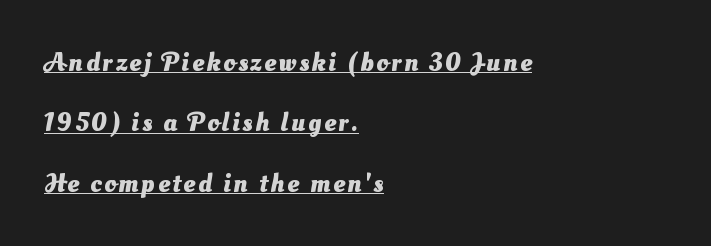
Honestly, the underline is the first thing you notice here. How would I describe the line gaps? Wide and relaxed. Reading down the block, your eye returns to a fixed left position each line. I'd describe the lettering as bold — thick and assertive.
